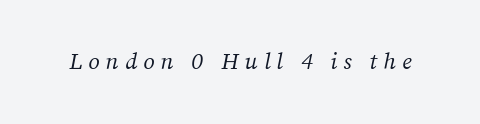
Q: Is the text bold? A: No.
Q: Is the text italic (slanted)? A: Yes, it leans right by about 12 degrees.
Q: Is the text underlined? A: No.
Q: Is the spacing between letters normal or unusually wide? A: Unusually wide.
